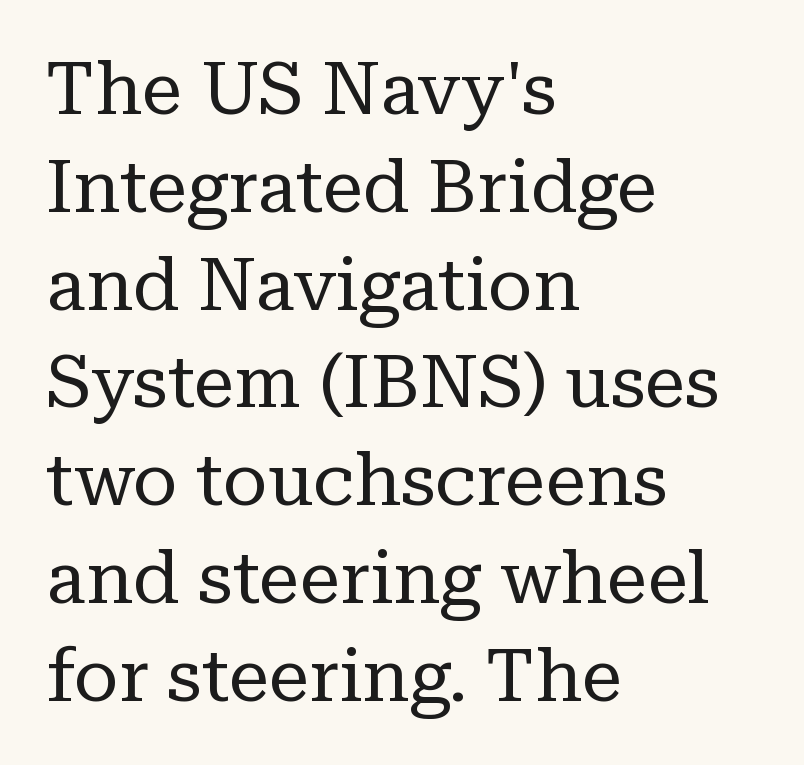
{"serif": "yes", "italic": "no", "bold": "no", "weight": "regular", "width": "normal", "stroke_contrast": "low", "x_height": "medium", "monospaced": "no", "underline": "no", "align": "left", "line_spacing": "normal", "line_spacing_ratio": 1.34, "letter_spacing": "normal", "letter_spacing_em": 0.0, "glyph_px": 73}
